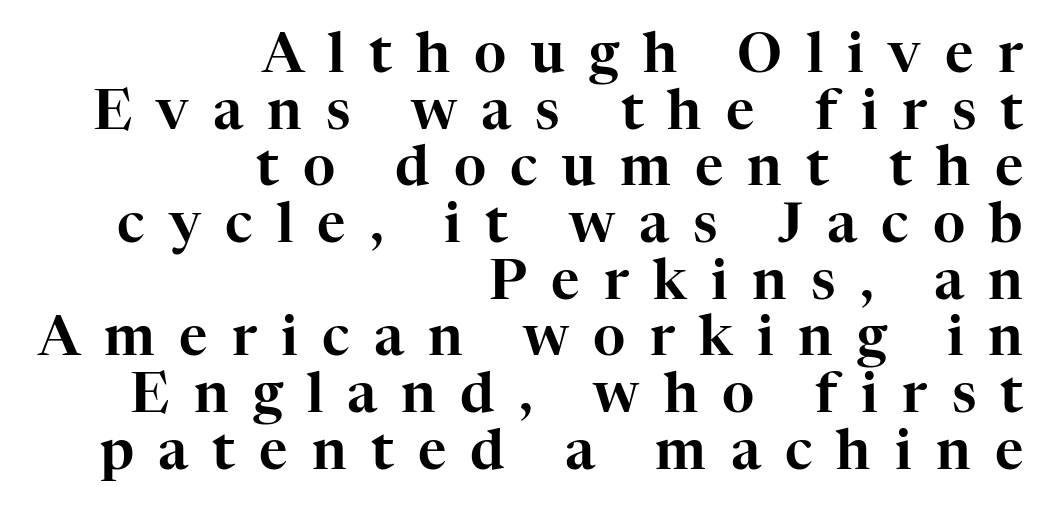
{"serif": "yes", "italic": "no", "width": "normal", "stroke_contrast": "high", "x_height": "medium", "monospaced": "no", "underline": "no", "align": "right", "line_spacing": "tight", "line_spacing_ratio": 1.03, "letter_spacing": "wide", "letter_spacing_em": 0.44, "glyph_px": 55}
